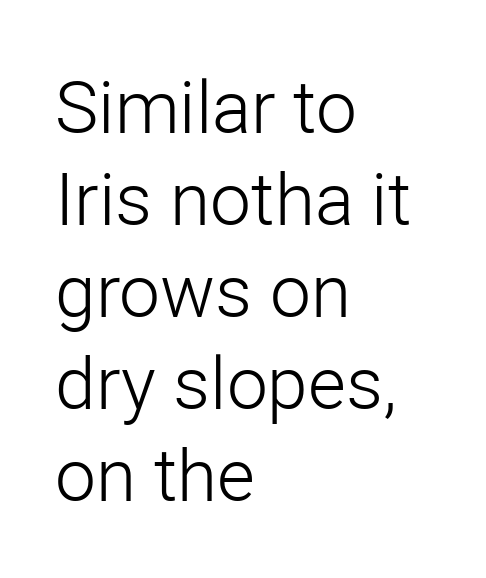
Q: Is the text bold? A: No.
Q: Is the text italic (slanted)? A: No, it is upright.
Q: Is the typeface a serif or a sans-serif typeface? A: Sans-serif.
Q: Is the text underlined? A: No.
Q: How is the paragraph aligned? A: Left-aligned.
Q: Is the spacing between letters normal or unusually wide? A: Normal.
Q: Is the spacing between lines tight, normal or loose? A: Normal.
Q: Width (condensed, normal, or wide)? A: Normal.
Q: Stroke contrast? A: Low.
Q: x-height? A: Medium.
Q: Monospaced? A: No.
